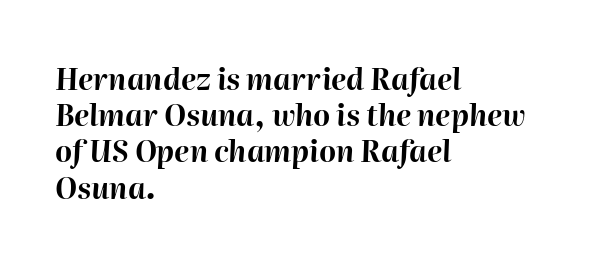
The image shows 29 px bold type, italic (leaning right); set left-aligned, normal line spacing (1.25x), normal letter spacing, not underlined; high stroke contrast and a medium x-height.
